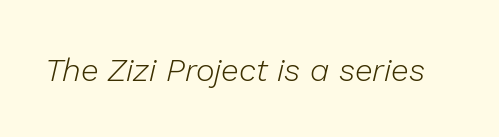
The image shows 32 px light type, italic (leaning right); set normal letter spacing, not underlined; low stroke contrast and a medium x-height.
